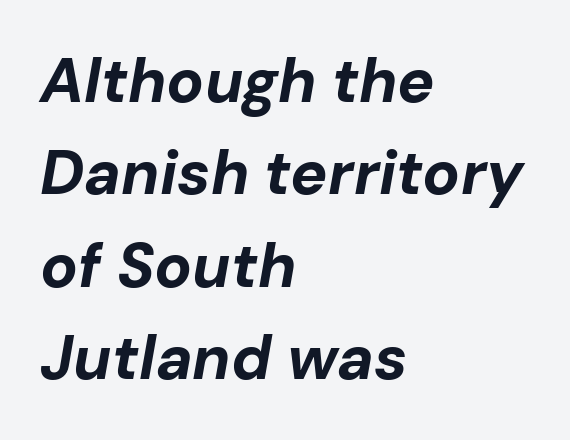
{"italic": "yes", "lean": "right", "slant_degrees": 10, "bold": "yes", "weight": "bold", "width": "normal", "stroke_contrast": "low", "x_height": "medium", "monospaced": "no", "underline": "no", "align": "left", "line_spacing": "normal", "line_spacing_ratio": 1.49, "letter_spacing": "normal", "letter_spacing_em": 0.0, "glyph_px": 62}
